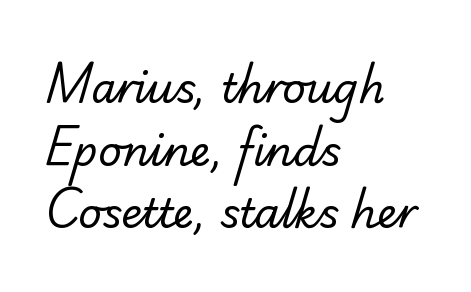
{"serif": "no", "bold": "no", "weight": "regular", "width": "normal", "stroke_contrast": "low", "x_height": "small", "monospaced": "no", "underline": "no", "align": "left", "line_spacing": "normal", "line_spacing_ratio": 1.53, "letter_spacing": "normal", "letter_spacing_em": 0.0, "glyph_px": 41}
